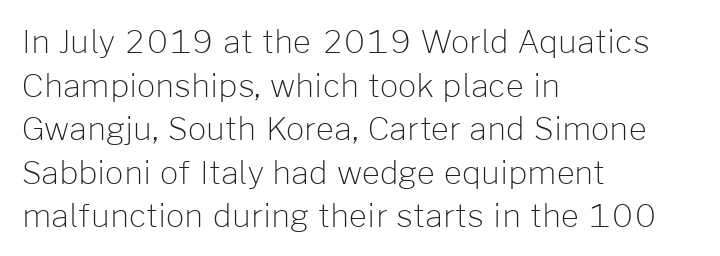
Looks like regular typesetting: each glyph gets only the width it needs. The lines in this sample share a left origin and differ only in where they stop. Is there much room between lines? A standard amount, neither cramped nor airy. Descender tails drop into unmarked territory. Nothing heavy about these letters — not bold at all.
